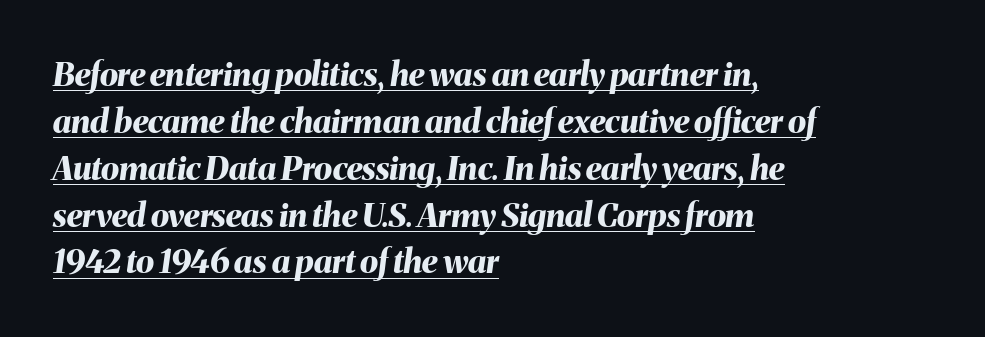
Q: Is the text bold? A: Yes.
Q: Is the text italic (slanted)? A: Yes, it leans right by about 8 degrees.
Q: Is the text underlined? A: Yes.
Q: How is the paragraph aligned? A: Left-aligned.
Q: Is the spacing between letters normal or unusually wide? A: Normal.
Q: Is the spacing between lines tight, normal or loose? A: Normal.
Q: Width (condensed, normal, or wide)? A: Normal.
Q: Stroke contrast? A: Medium.
Q: x-height? A: Medium.
Q: Monospaced? A: No.
